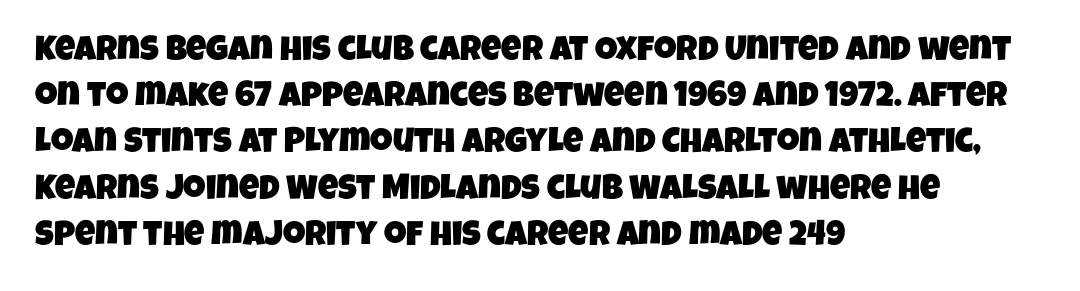
Q: Is the typeface a serif or a sans-serif typeface? A: Sans-serif.
Q: Is the text underlined? A: No.
Q: How is the paragraph aligned? A: Left-aligned.
Q: Is the spacing between letters normal or unusually wide? A: Normal.
Q: Is the spacing between lines tight, normal or loose? A: Normal.
Q: Width (condensed, normal, or wide)? A: Condensed.
Q: Stroke contrast? A: Low.
Q: x-height? A: Large.
Q: Monospaced? A: No.
